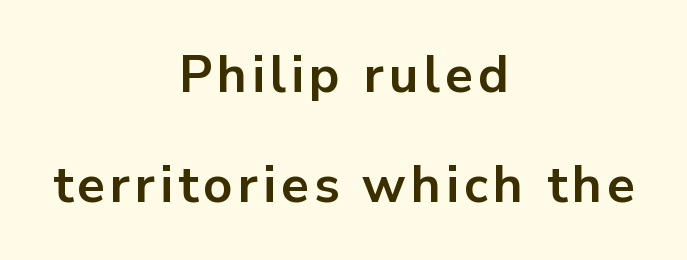
{"serif": "no", "italic": "no", "bold": "yes", "weight": "bold", "width": "normal", "stroke_contrast": "low", "x_height": "medium", "monospaced": "no", "underline": "no", "align": "center", "line_spacing": "loose", "line_spacing_ratio": 2.15, "glyph_px": 51}
